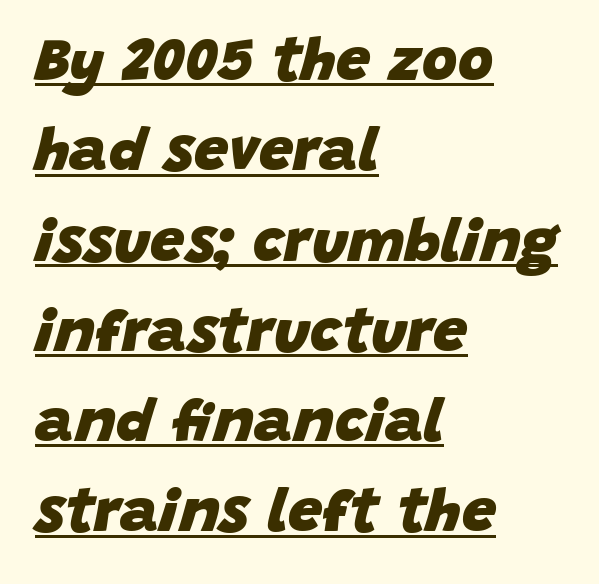
Q: Is the text bold? A: Yes.
Q: Is the text italic (slanted)? A: Yes, it leans right by about 15 degrees.
Q: Is the text underlined? A: Yes.
Q: How is the paragraph aligned? A: Left-aligned.
Q: Is the spacing between letters normal or unusually wide? A: Normal.
Q: Is the spacing between lines tight, normal or loose? A: Normal.
Q: Width (condensed, normal, or wide)? A: Normal.
Q: Stroke contrast? A: Low.
Q: x-height? A: Large.
Q: Monospaced? A: No.
